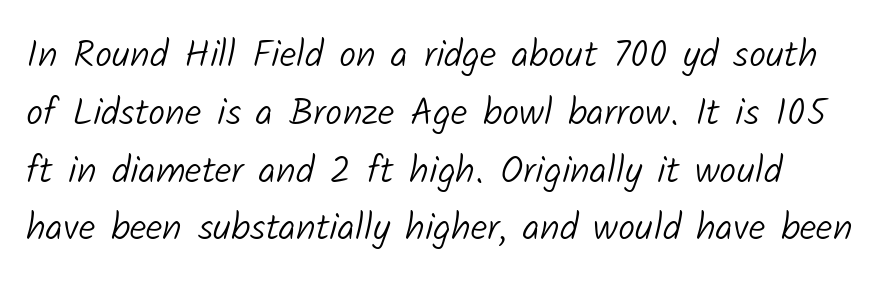
The image shows 38 px light sans-serif type; set normal line spacing (1.52x), normal letter spacing, not underlined; low stroke contrast and a medium x-height.
